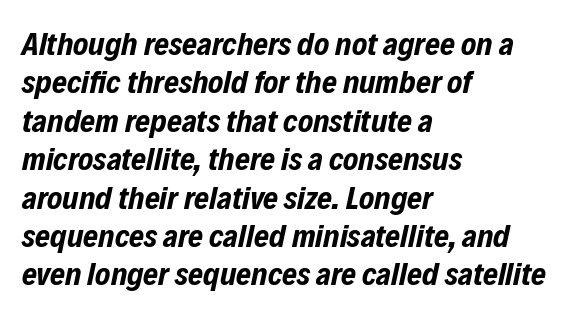
Q: Is the text bold? A: Yes.
Q: Is the text italic (slanted)? A: Yes, it leans right by about 12 degrees.
Q: Is the text underlined? A: No.
Q: How is the paragraph aligned? A: Left-aligned.
Q: Is the spacing between letters normal or unusually wide? A: Normal.
Q: Width (condensed, normal, or wide)? A: Condensed.
Q: Stroke contrast? A: Low.
Q: x-height? A: Medium.
Q: Monospaced? A: No.
